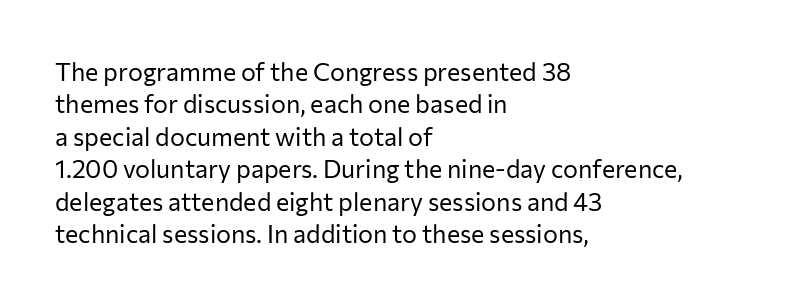
The image shows 25 px text type, upright; set left-aligned, normal line spacing (1.3x), normal letter spacing, not underlined.
